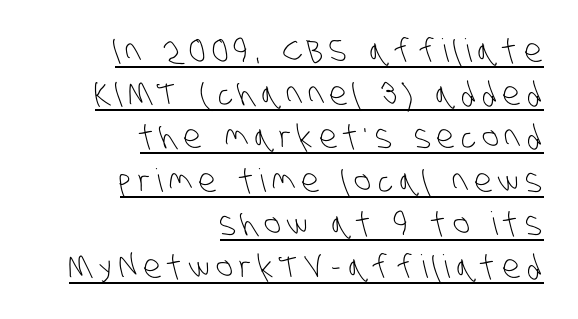
The typesetting does not lean heavy: it is not bold. The gaps between neighbouring characters are conspicuously large. Character widths vary here, with narrow letters taking less room than wide ones. The paragraph has a hard right edge and a soft left edge. Letterform terminals end flat and unadorned throughout the passage. The rendered words wear a rule along their underside.
